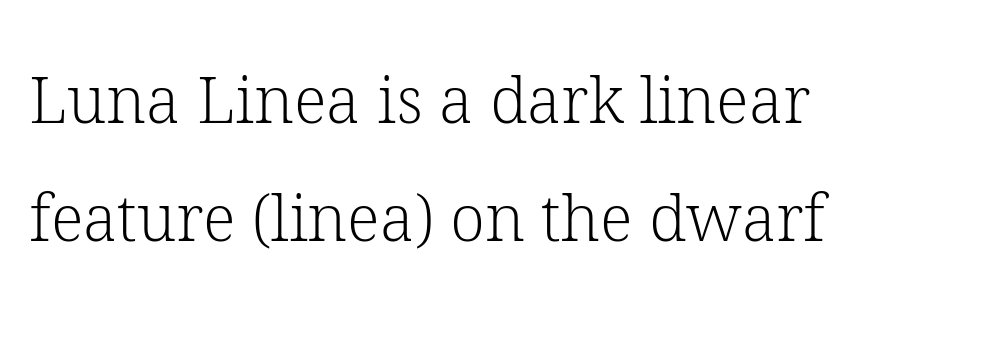
{"serif": "yes", "italic": "no", "bold": "no", "weight": "light", "width": "normal", "stroke_contrast": "low", "x_height": "medium", "monospaced": "no", "underline": "no", "align": "left", "line_spacing_ratio": 1.85, "letter_spacing": "normal", "letter_spacing_em": 0.0, "glyph_px": 64}
